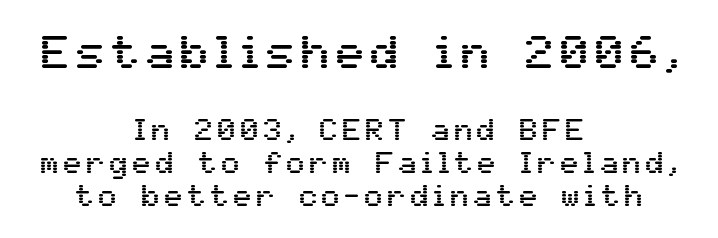
{"serif": "no", "italic": "no", "width": "normal", "stroke_contrast": "medium", "x_height": "medium", "monospaced": "no", "underline": "no", "align": "center", "line_spacing": "tight", "line_spacing_ratio": 1.07, "larger_block": "first", "size_ratio": 1.52, "glyph_px": 47}
